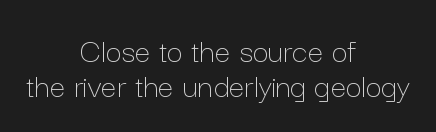
The image shows 35 px thin type, upright; set centered, tight line spacing (1.0x), normal letter spacing, not underlined; low stroke contrast and a medium x-height.
